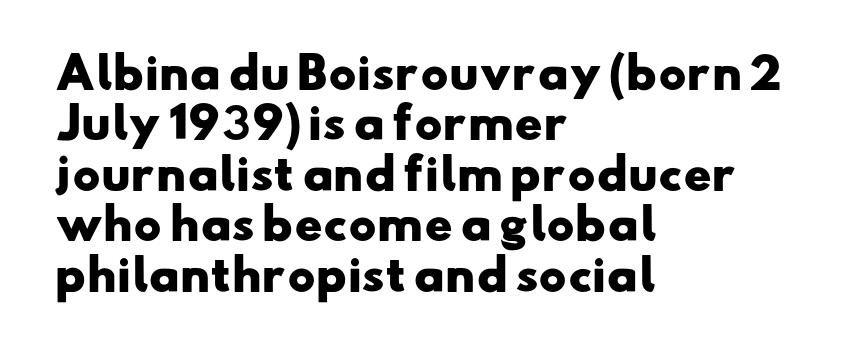
{"serif": "no", "bold": "yes", "weight": "heavy", "width": "wide", "stroke_contrast": "low", "x_height": "small", "monospaced": "no", "underline": "no", "align": "left", "line_spacing_ratio": 1.2, "letter_spacing": "normal", "letter_spacing_em": 0.0, "glyph_px": 42}
